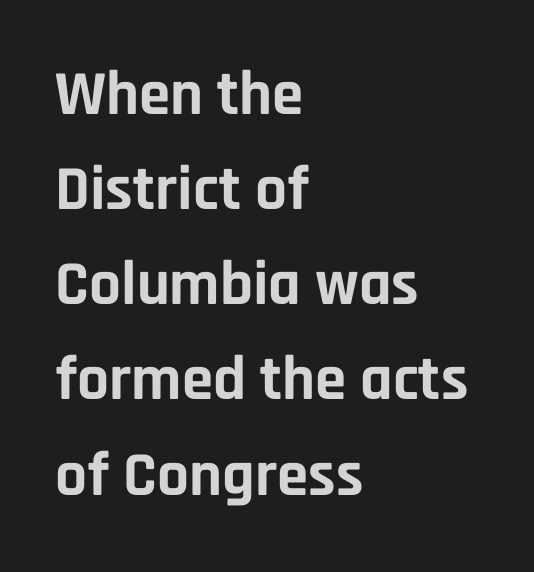
{"serif": "no", "italic": "no", "bold": "yes", "weight": "bold", "width": "normal", "stroke_contrast": "low", "x_height": "large", "monospaced": "no", "underline": "no", "align": "left", "line_spacing": "normal", "line_spacing_ratio": 1.51, "letter_spacing": "normal", "letter_spacing_em": 0.0, "glyph_px": 63}
